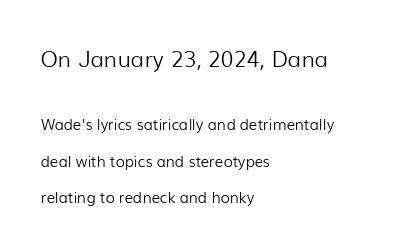
Q: Is the text bold? A: No.
Q: Is the text italic (slanted)? A: No, it is upright.
Q: Is the text underlined? A: No.
Q: How is the paragraph aligned? A: Left-aligned.
Q: Is the spacing between letters normal or unusually wide? A: Normal.
Q: Is the spacing between lines tight, normal or loose? A: Loose.
Q: Which block of text is set in a larger size, the first (top) or the second (bottom)? A: The first (top) one.
